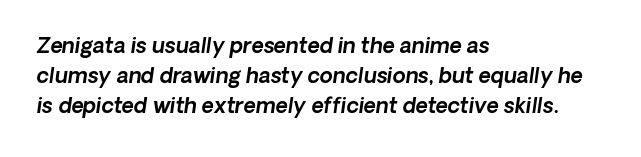
Horizontally, the lines are justified to the leading edge only. Honestly, the row spacing looks completely unremarkable. Slant detected: the letters are inclined. The line texture is even and compact thanks to regular tracking. Beneath every word, the page is bare.
